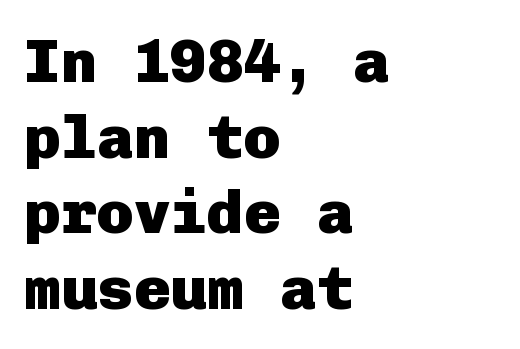
The glyphs have the mass of a bold cut. You could call the tracking neutral — neither tight nor loose. The words here are not underlined. This is roman type, the default non-slanted kind.
